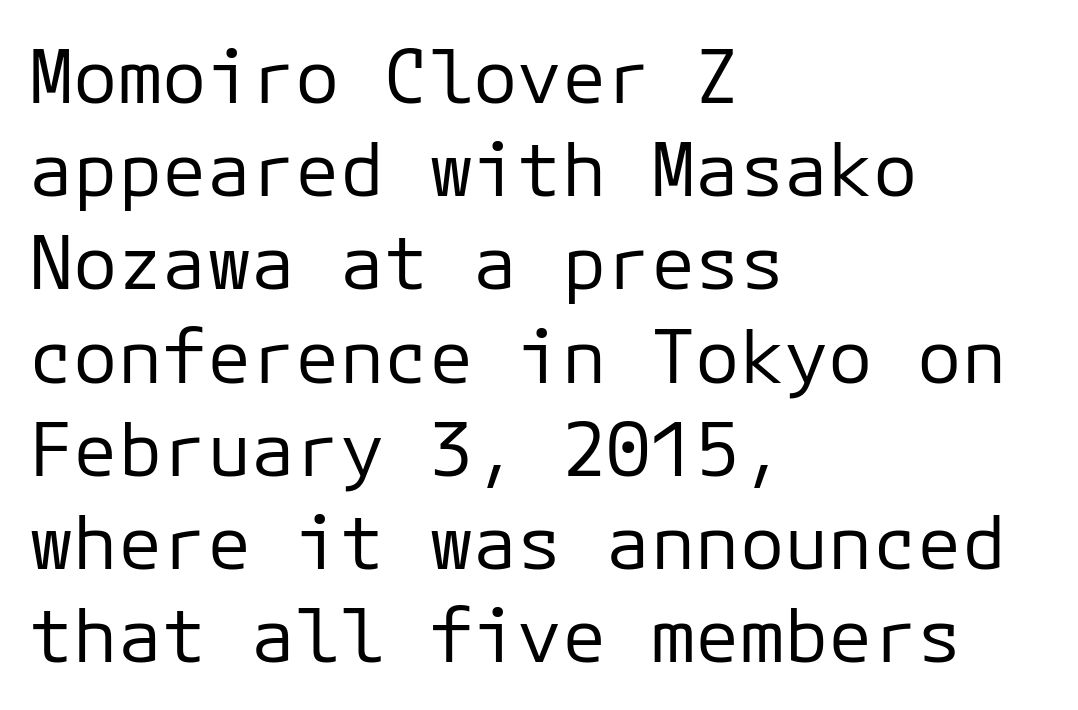
Q: Is the text bold? A: No.
Q: Is the text italic (slanted)? A: No, it is upright.
Q: Is the typeface a serif or a sans-serif typeface? A: Sans-serif.
Q: Is the text underlined? A: No.
Q: How is the paragraph aligned? A: Left-aligned.
Q: Is the spacing between letters normal or unusually wide? A: Normal.
Q: Is the spacing between lines tight, normal or loose? A: Normal.
Q: Width (condensed, normal, or wide)? A: Normal.
Q: Stroke contrast? A: Low.
Q: x-height? A: Medium.
Q: Monospaced? A: Yes.
